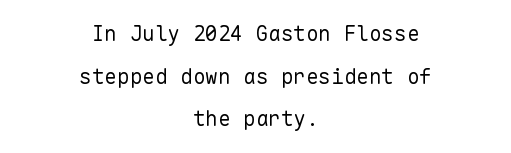
Q: Is the text bold? A: No.
Q: Is the text italic (slanted)? A: No, it is upright.
Q: Is the text underlined? A: No.
Q: How is the paragraph aligned? A: Centered.
Q: Is the spacing between letters normal or unusually wide? A: Normal.
Q: Is the spacing between lines tight, normal or loose? A: Loose.
